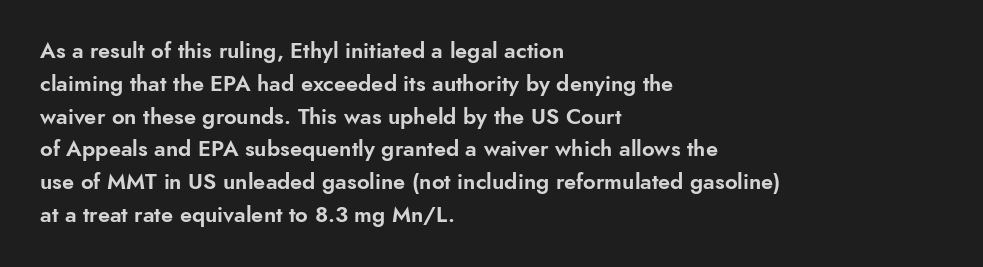
Q: Is the text italic (slanted)? A: No, it is upright.
Q: Is the text underlined? A: No.
Q: How is the paragraph aligned? A: Left-aligned.
Q: Is the spacing between letters normal or unusually wide? A: Normal.
Q: Is the spacing between lines tight, normal or loose? A: Normal.
